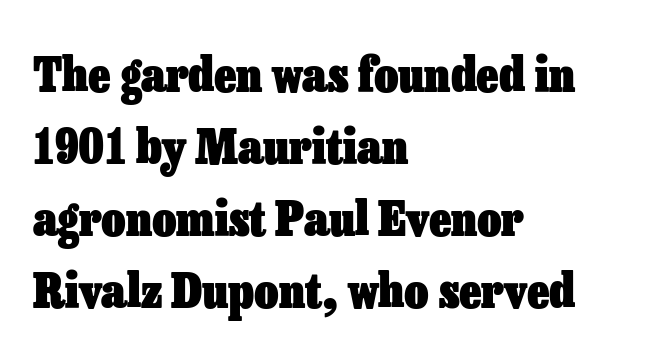
The image shows 47 px heavy type, upright; set left-aligned, normal line spacing (1.53x), normal letter spacing, not underlined; low stroke contrast and a medium x-height.
